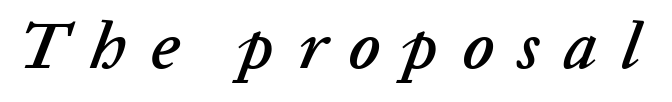
Q: Is the text italic (slanted)? A: Yes, it leans right by about 20 degrees.
Q: Is the text underlined? A: No.
Q: Is the spacing between letters normal or unusually wide? A: Unusually wide.
Q: Width (condensed, normal, or wide)? A: Normal.
Q: Stroke contrast? A: Low.
Q: x-height? A: Medium.
Q: Monospaced? A: No.
